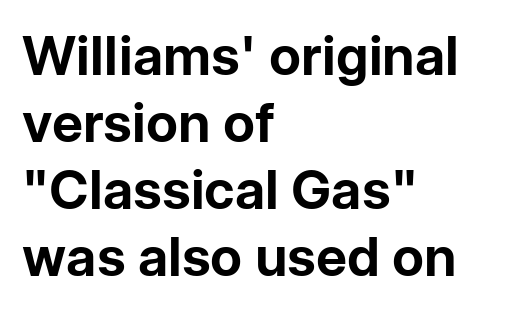
Is there any slant? The stems are plumb. A clean baseline with only descenders dipping below it. No feet cap the strokes, marking this as sans-serif type. A typesetter would call this proportional, since set widths differ per character. Words appear dense and cohesive because spacing is normal.
